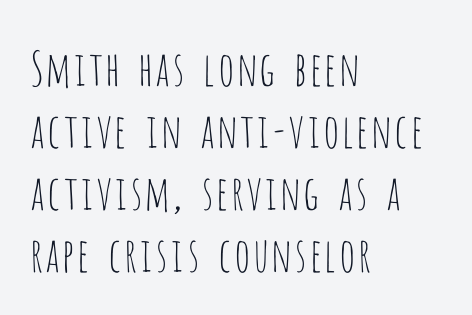
{"serif": "no", "italic": "no", "bold": "no", "weight": "thin", "width": "condensed", "stroke_contrast": "low", "x_height": "large", "monospaced": "no", "underline": "no", "align": "left", "line_spacing": "normal", "line_spacing_ratio": 1.32, "letter_spacing": "normal", "letter_spacing_em": 0.0, "glyph_px": 47}
